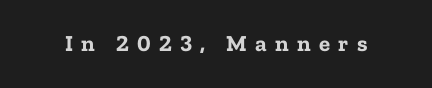
Q: Is the text bold? A: Yes.
Q: Is the text italic (slanted)? A: No, it is upright.
Q: Is the text underlined? A: No.
Q: Is the spacing between letters normal or unusually wide? A: Unusually wide.
